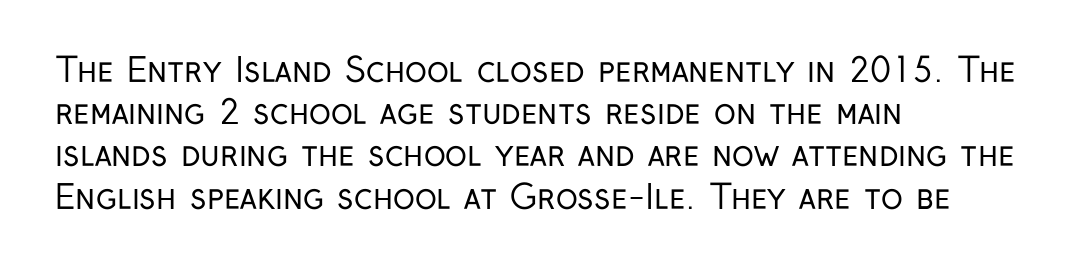
Q: Is the text bold? A: No.
Q: Is the text italic (slanted)? A: No, it is upright.
Q: Is the typeface a serif or a sans-serif typeface? A: Sans-serif.
Q: Is the text underlined? A: No.
Q: How is the paragraph aligned? A: Left-aligned.
Q: Is the spacing between letters normal or unusually wide? A: Normal.
Q: Is the spacing between lines tight, normal or loose? A: Normal.
Q: Width (condensed, normal, or wide)? A: Condensed.
Q: Stroke contrast? A: Low.
Q: x-height? A: Medium.
Q: Monospaced? A: No.
